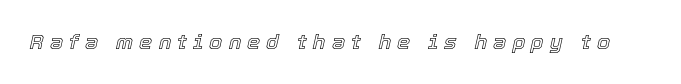
Q: Is the text italic (slanted)? A: Yes, it leans right by about 12 degrees.
Q: Is the text underlined? A: No.
Q: Is the spacing between letters normal or unusually wide? A: Unusually wide.
